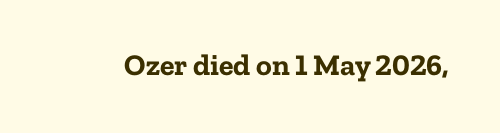
{"serif": "yes", "italic": "no", "bold": "yes", "weight": "bold", "width": "normal", "stroke_contrast": "low", "x_height": "medium", "monospaced": "no", "underline": "no", "letter_spacing": "normal", "letter_spacing_em": 0.0, "glyph_px": 30}
